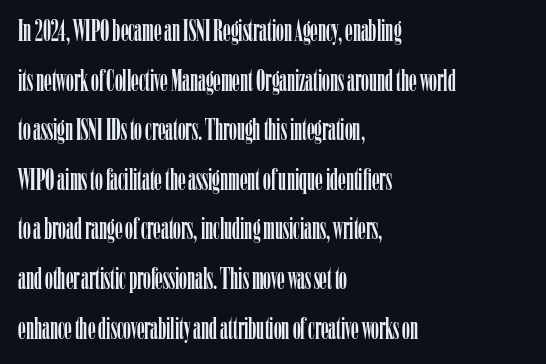
The face used here is proportionally spaced, like ordinary book or web type. Evenly set lines give the paragraph a standard silhouette. Default kerning and tracking; the words read as compact shapes. To sum up the face: it has serifs. The font's upright variant was chosen for this text. Short and long lines alike share a common starting point at left.
